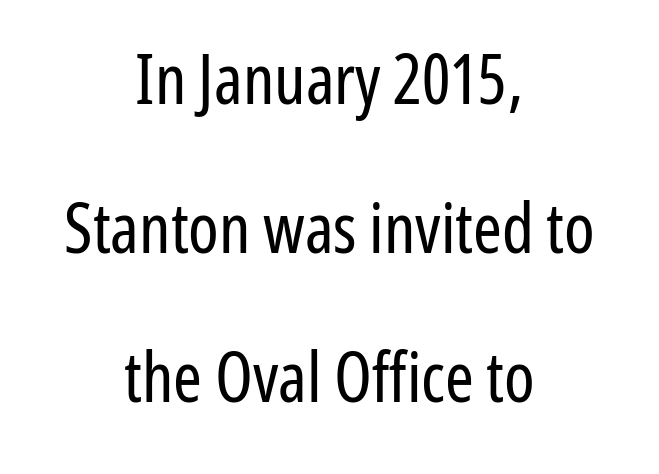
{"serif": "no", "italic": "no", "bold": "no", "weight": "regular", "width": "condensed", "stroke_contrast": "low", "x_height": "medium", "monospaced": "no", "underline": "no", "align": "center", "line_spacing": "loose", "line_spacing_ratio": 2.16, "letter_spacing": "normal", "letter_spacing_em": 0.0, "glyph_px": 69}
